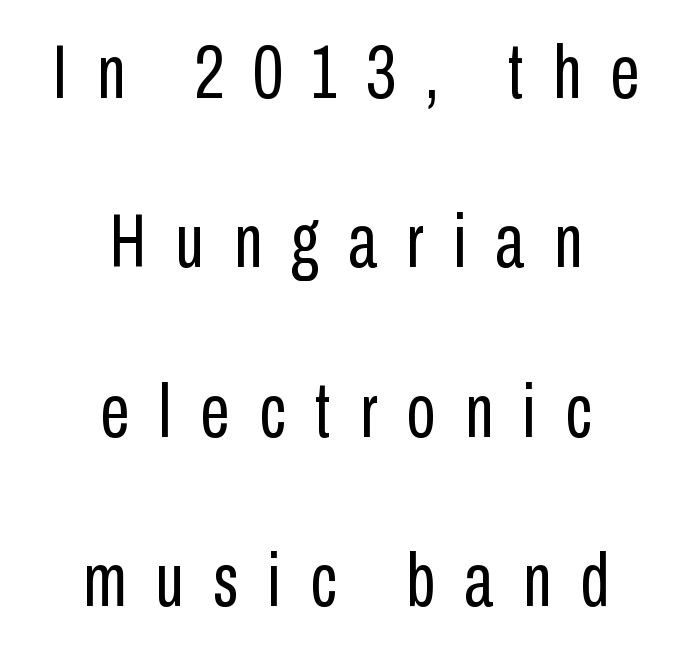
The rendering inserts visible extra space after every character. Proportional: the letters do not fall into vertical columns. The rag falls on both sides of this text block equally. The font's upright variant was chosen for this text. Regarding serifs, this sample does without them. Nothing heavy about these letters — not bold at all.
